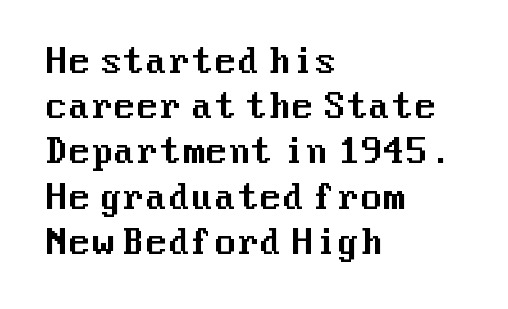
If you drew a line through each stem, it would be perfectly vertical. Underlining? Definitely not there. Which margin do the lines hug? The left one — the right edge is uneven. Does the leading feel generous? No, just average.
